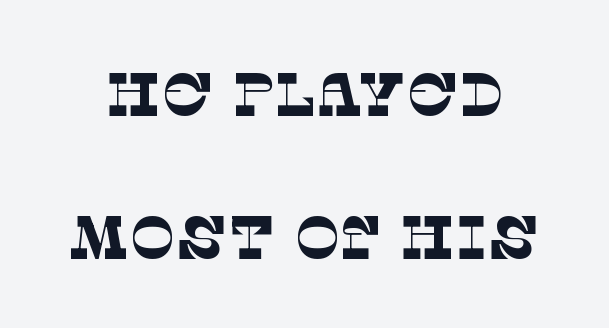
Q: Is the text bold? A: No.
Q: Is the typeface a serif or a sans-serif typeface? A: Serif.
Q: Is the text underlined? A: No.
Q: Is the spacing between letters normal or unusually wide? A: Normal.
Q: Is the spacing between lines tight, normal or loose? A: Loose.
Q: Width (condensed, normal, or wide)? A: Normal.
Q: Stroke contrast? A: Low.
Q: x-height? A: Large.
Q: Monospaced? A: No.
